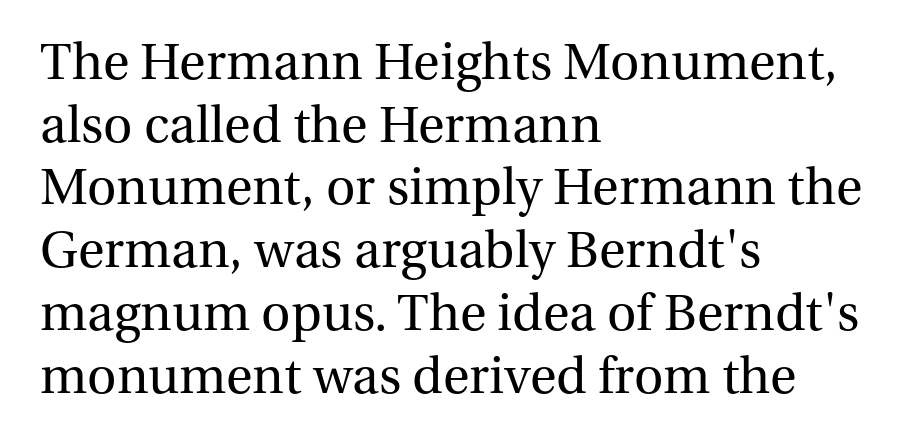
{"serif": "yes", "italic": "no", "bold": "no", "weight": "regular", "width": "normal", "stroke_contrast": "medium", "x_height": "medium", "monospaced": "no", "underline": "no", "align": "left", "line_spacing_ratio": 1.23, "letter_spacing": "normal", "letter_spacing_em": 0.0, "glyph_px": 51}
